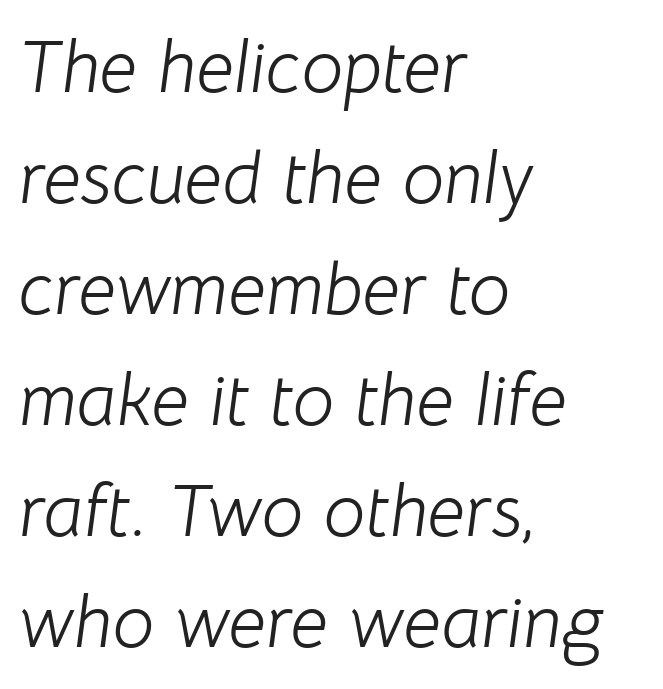
{"italic": "yes", "lean": "right", "slant_degrees": 8, "bold": "no", "weight": "light", "width": "normal", "stroke_contrast": "low", "x_height": "medium", "monospaced": "no", "underline": "no", "align": "left", "line_spacing": "normal", "line_spacing_ratio": 1.5, "letter_spacing": "normal", "letter_spacing_em": 0.0, "glyph_px": 74}
